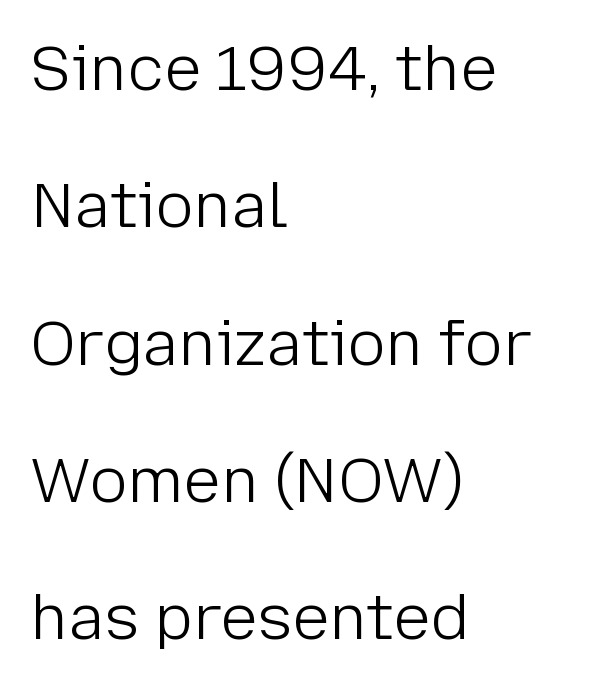
{"serif": "no", "italic": "no", "bold": "no", "weight": "light", "width": "normal", "stroke_contrast": "low", "x_height": "medium", "monospaced": "no", "underline": "no", "align": "left", "line_spacing": "loose", "line_spacing_ratio": 2.18, "letter_spacing": "normal", "letter_spacing_em": 0.0, "glyph_px": 63}
